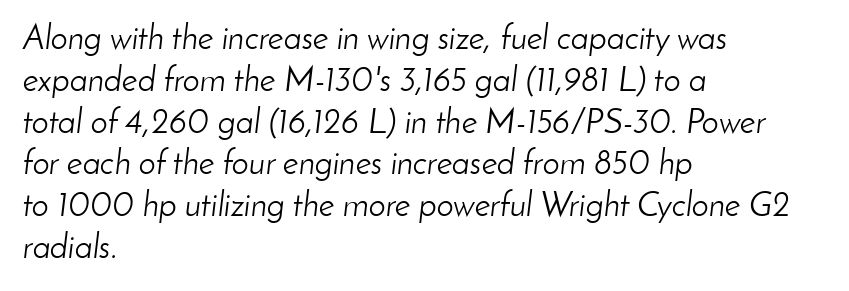
The image shows 34 px light type, italic (leaning right); set left-aligned, line spacing 1.23x, normal letter spacing, not underlined; low stroke contrast and a small x-height.
